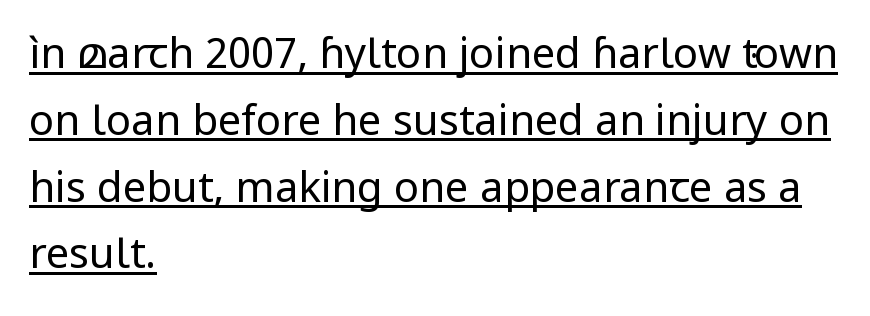
The image shows 42 px regular-weight sans-serif type, upright; set left-aligned, normal line spacing (1.59x), normal letter spacing, underlined; low stroke contrast and a medium x-height.
